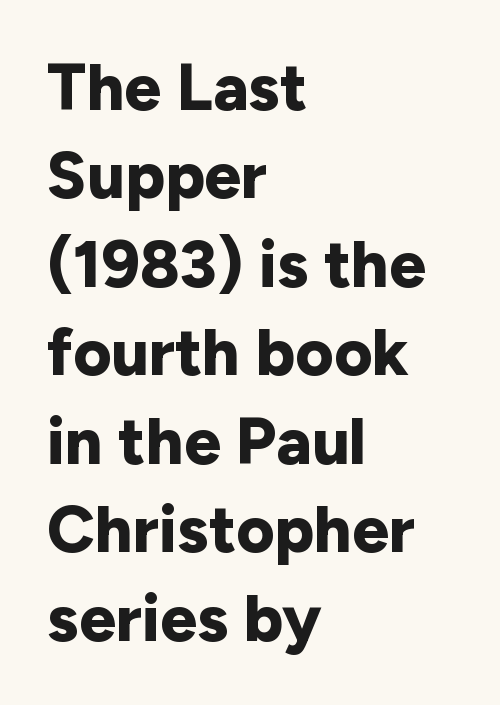
{"serif": "no", "italic": "no", "bold": "yes", "weight": "bold", "width": "normal", "stroke_contrast": "low", "x_height": "medium", "monospaced": "no", "underline": "no", "align": "left", "line_spacing": "normal", "line_spacing_ratio": 1.34, "letter_spacing": "normal", "letter_spacing_em": 0.0, "glyph_px": 66}
